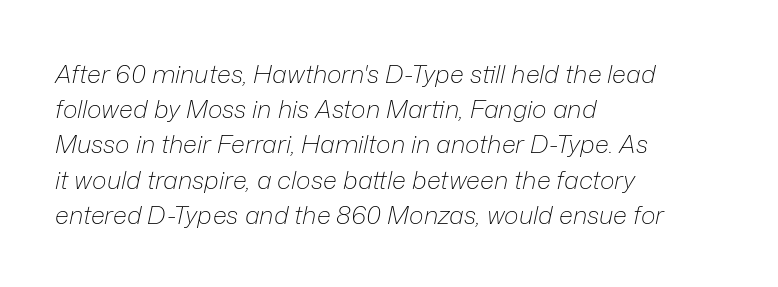
{"italic": "yes", "lean": "right", "slant_degrees": 12, "bold": "no", "underline": "no", "align": "left", "line_spacing": "normal", "line_spacing_ratio": 1.41, "letter_spacing": "normal", "letter_spacing_em": 0.0, "glyph_px": 25}
